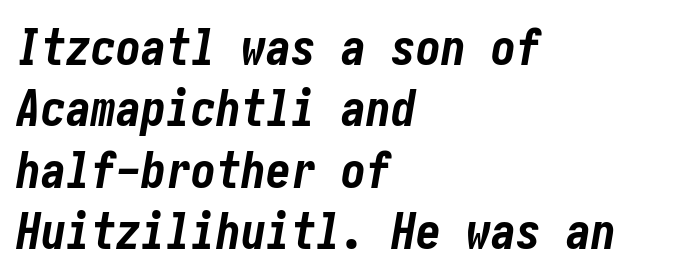
The image shows 50 px bold, condensed type, italic (leaning right); set left-aligned, line spacing 1.23x, normal letter spacing, not underlined; low stroke contrast and a medium x-height.
